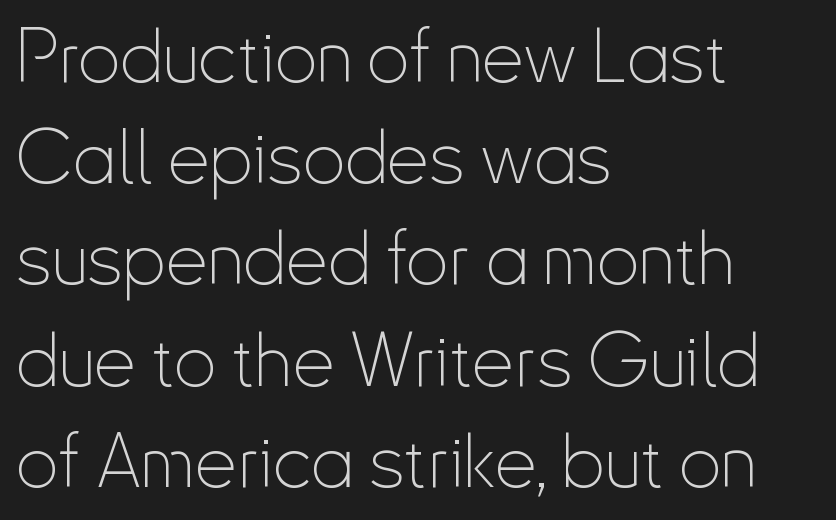
{"serif": "no", "italic": "no", "bold": "no", "weight": "thin", "width": "condensed", "stroke_contrast": "low", "x_height": "small", "monospaced": "no", "underline": "no", "align": "left", "line_spacing": "normal", "line_spacing_ratio": 1.35, "letter_spacing": "normal", "letter_spacing_em": 0.0, "glyph_px": 75}
